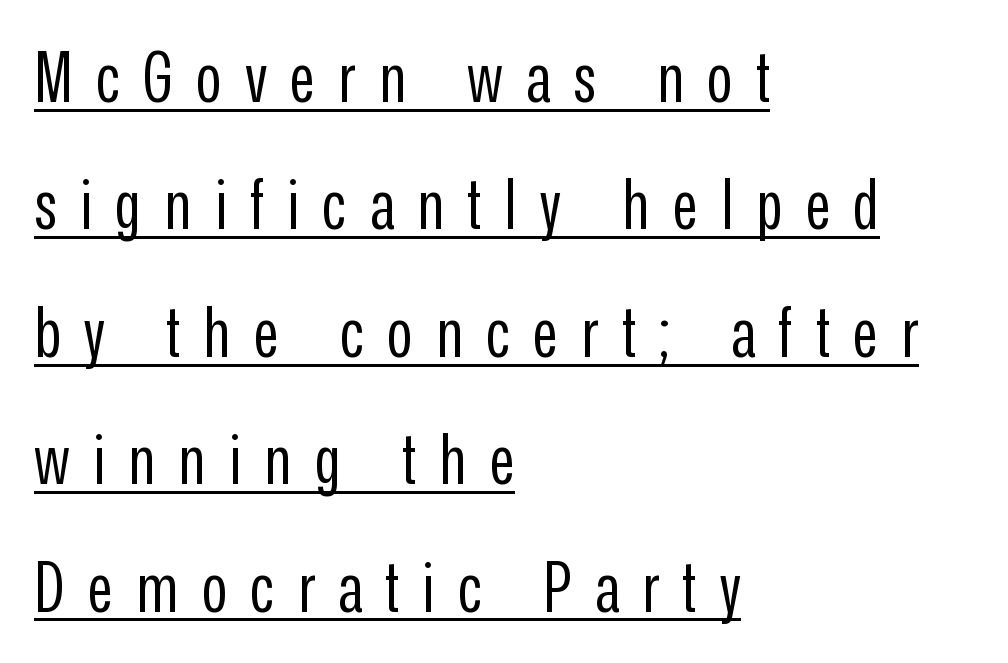
Q: Is the text bold? A: No.
Q: Is the text italic (slanted)? A: No, it is upright.
Q: Is the typeface a serif or a sans-serif typeface? A: Sans-serif.
Q: Is the text underlined? A: Yes.
Q: How is the paragraph aligned? A: Left-aligned.
Q: Is the spacing between letters normal or unusually wide? A: Unusually wide.
Q: Width (condensed, normal, or wide)? A: Condensed.
Q: Stroke contrast? A: Low.
Q: x-height? A: Medium.
Q: Monospaced? A: No.
